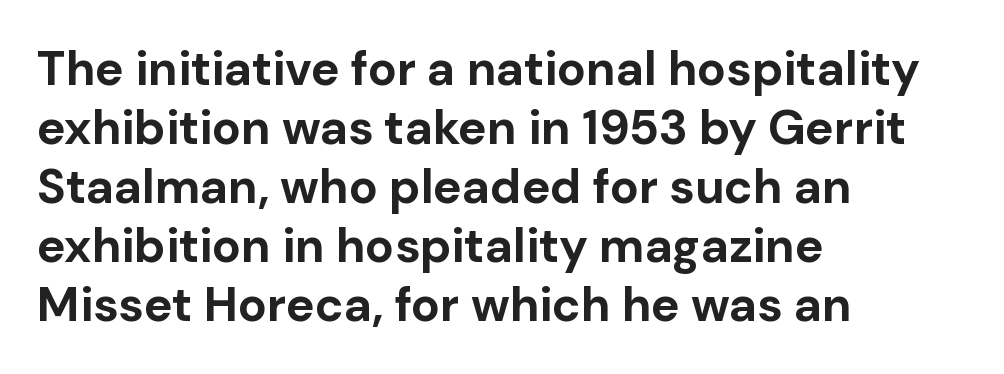
{"serif": "no", "italic": "no", "bold": "yes", "weight": "bold", "width": "normal", "stroke_contrast": "low", "x_height": "medium", "monospaced": "no", "underline": "no", "align": "left", "line_spacing_ratio": 1.23, "letter_spacing": "normal", "letter_spacing_em": 0.0, "glyph_px": 48}
